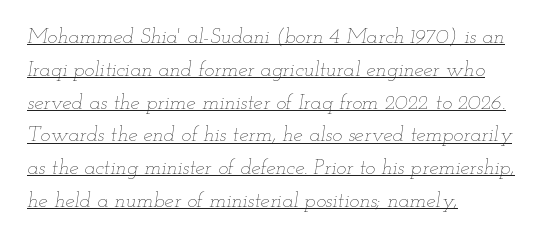
Q: Is the text bold? A: No.
Q: Is the text italic (slanted)? A: Yes, it leans right by about 12 degrees.
Q: Is the text underlined? A: Yes.
Q: How is the paragraph aligned? A: Left-aligned.
Q: Is the spacing between letters normal or unusually wide? A: Normal.
Q: Is the spacing between lines tight, normal or loose? A: Normal.
